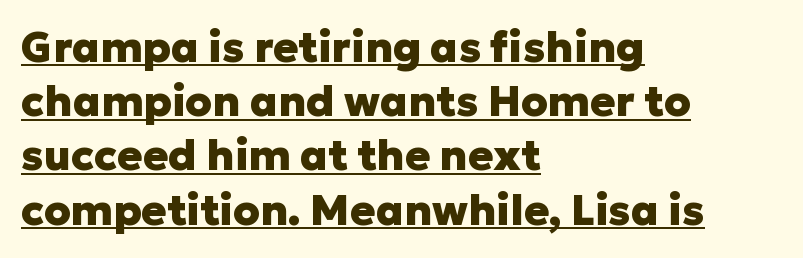
{"serif": "no", "italic": "no", "bold": "yes", "weight": "heavy", "width": "normal", "stroke_contrast": "low", "x_height": "medium", "monospaced": "no", "underline": "yes", "align": "left", "line_spacing": "normal", "line_spacing_ratio": 1.29, "letter_spacing": "normal", "letter_spacing_em": 0.0, "glyph_px": 42}
